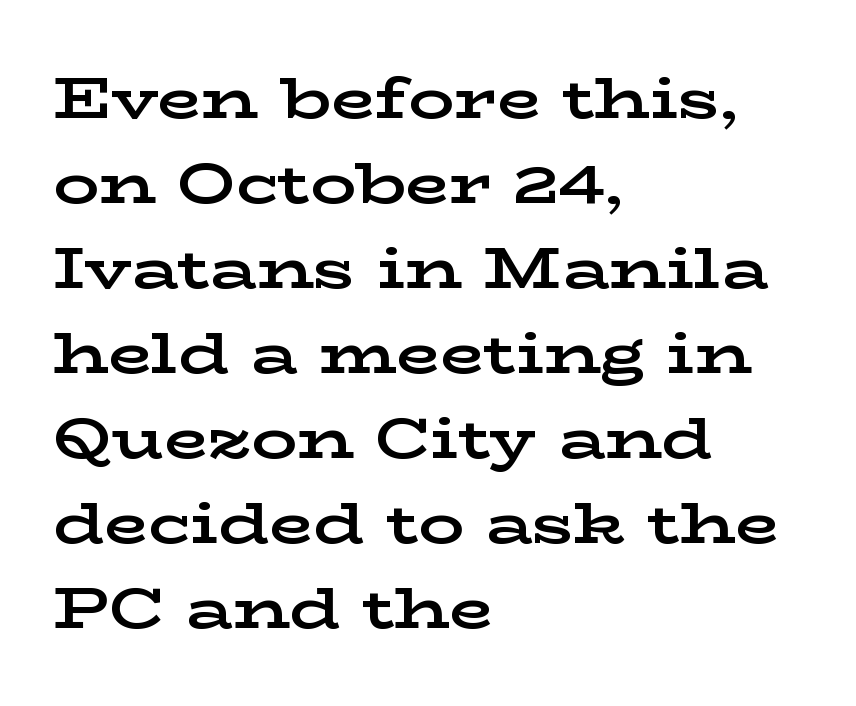
{"serif": "yes", "italic": "no", "bold": "yes", "weight": "bold", "width": "wide", "stroke_contrast": "low", "x_height": "medium", "monospaced": "no", "underline": "no", "align": "left", "line_spacing": "normal", "line_spacing_ratio": 1.49, "letter_spacing": "normal", "letter_spacing_em": 0.0, "glyph_px": 57}
